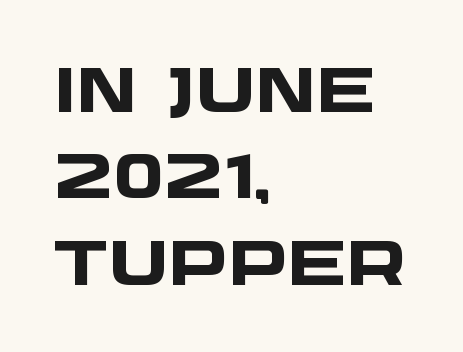
Q: Is the text bold? A: Yes.
Q: Is the typeface a serif or a sans-serif typeface? A: Sans-serif.
Q: Is the text underlined? A: No.
Q: How is the paragraph aligned? A: Left-aligned.
Q: Is the spacing between letters normal or unusually wide? A: Normal.
Q: Is the spacing between lines tight, normal or loose? A: Normal.
Q: Width (condensed, normal, or wide)? A: Wide.
Q: Stroke contrast? A: Low.
Q: x-height? A: Large.
Q: Monospaced? A: No.
